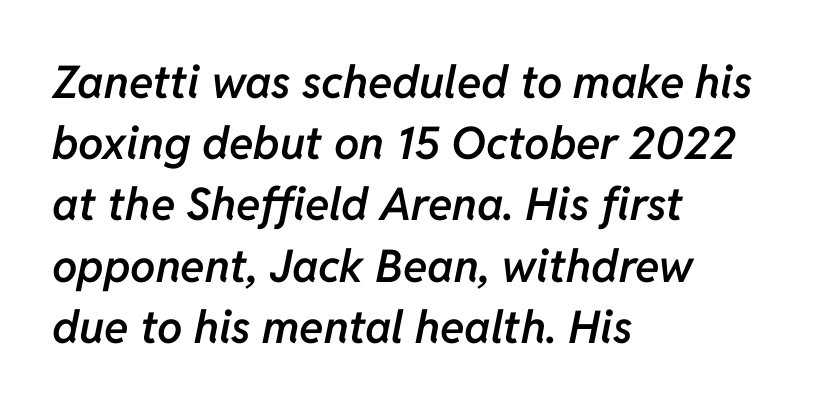
Q: Is the text bold? A: Semi-bold.
Q: Is the text italic (slanted)? A: Yes, it leans right by about 11 degrees.
Q: Is the text underlined? A: No.
Q: How is the paragraph aligned? A: Left-aligned.
Q: Is the spacing between letters normal or unusually wide? A: Normal.
Q: Is the spacing between lines tight, normal or loose? A: Normal.
Q: Width (condensed, normal, or wide)? A: Normal.
Q: Stroke contrast? A: Low.
Q: x-height? A: Medium.
Q: Monospaced? A: No.
